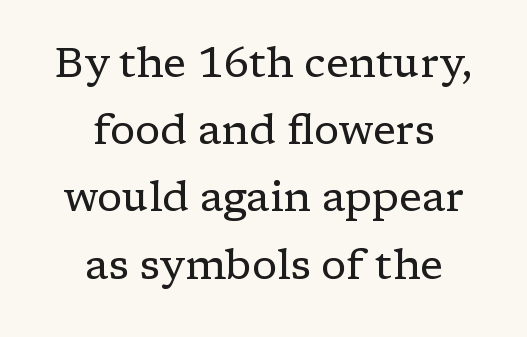
{"serif": "yes", "italic": "no", "bold": "no", "weight": "regular", "width": "normal", "stroke_contrast": "low", "x_height": "medium", "monospaced": "no", "underline": "no", "align": "center", "line_spacing": "normal", "line_spacing_ratio": 1.6, "letter_spacing": "normal", "letter_spacing_em": 0.0, "glyph_px": 42}
